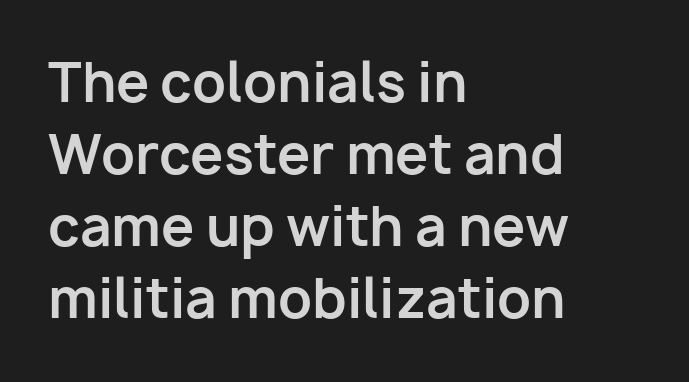
{"serif": "no", "italic": "no", "bold": "yes", "weight": "bold", "width": "normal", "stroke_contrast": "low", "x_height": "medium", "monospaced": "no", "underline": "no", "align": "left", "line_spacing": "normal", "line_spacing_ratio": 1.36, "letter_spacing": "normal", "letter_spacing_em": 0.0, "glyph_px": 53}
